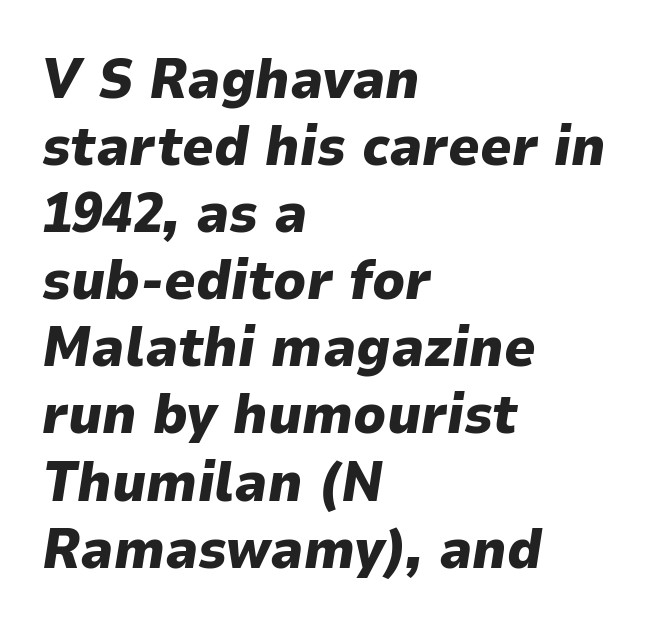
These lines carry a lot of weight — the face is fully bold. The passage shown leans; its letterforms are oblique. These lines keep a tight, regular rhythm from letter to letter. Left-aligned paragraph, ragged on the right. The space directly below the letters is spotless. You could not count columns in this text — the font is proportionally spaced.
